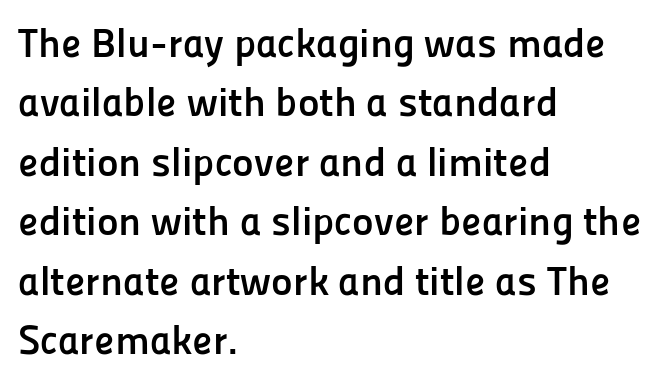
The rendering uses natural spacing where letterforms have individual widths. Every row of glyphs begins at an identical x-position on the left. The designer left line spacing at the default. Strong, thick strokes mark this as bold type. Grotesque or geometric, the face here clearly has no serifs.
